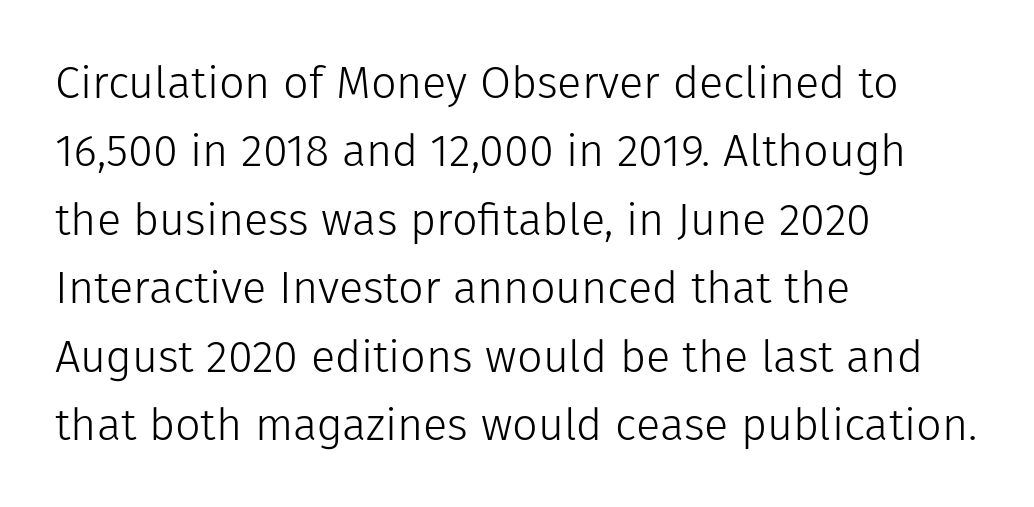
Q: Is the text bold? A: No.
Q: Is the text italic (slanted)? A: No, it is upright.
Q: Is the typeface a serif or a sans-serif typeface? A: Sans-serif.
Q: Is the text underlined? A: No.
Q: How is the paragraph aligned? A: Left-aligned.
Q: Is the spacing between letters normal or unusually wide? A: Normal.
Q: Is the spacing between lines tight, normal or loose? A: Normal.
Q: Width (condensed, normal, or wide)? A: Normal.
Q: Stroke contrast? A: Low.
Q: x-height? A: Medium.
Q: Monospaced? A: No.
